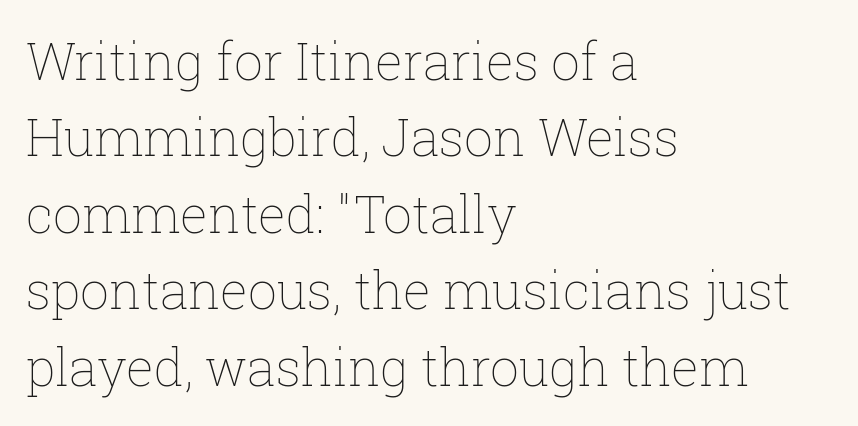
The letterforms sit shoulder to shoulder at normal distance. Letters have the restrained weight of plain body copy at most. Each row of text sits above clean, open space. Spacing verdict: proportional, widths tailored to each character. Short and long lines alike share a common starting point at left. The specimen reads as upright at a glance.
